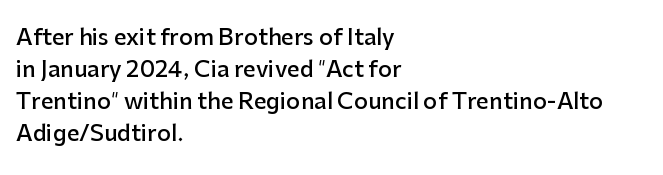
{"italic": "no", "bold": "semi", "underline": "no", "align": "left", "line_spacing": "normal", "line_spacing_ratio": 1.45, "letter_spacing": "normal", "letter_spacing_em": 0.0, "glyph_px": 22}
